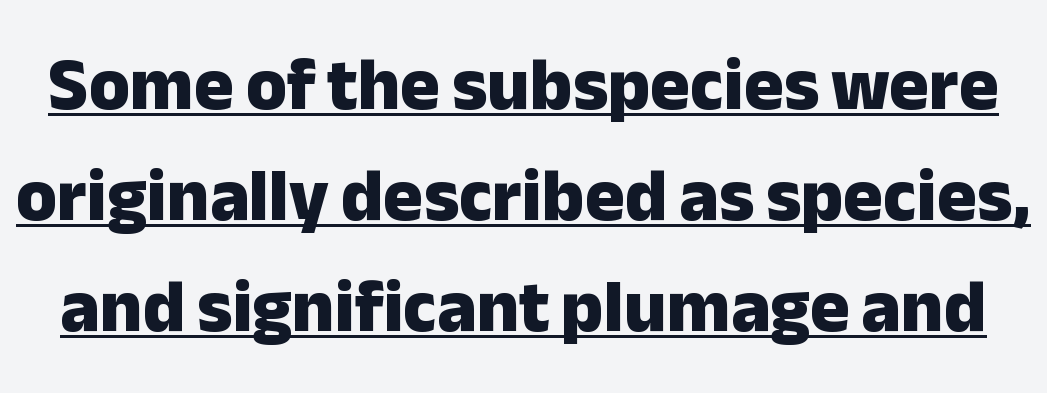
{"serif": "no", "italic": "no", "bold": "yes", "weight": "heavy", "width": "normal", "stroke_contrast": "low", "x_height": "medium", "monospaced": "no", "underline": "yes", "line_spacing": "normal", "line_spacing_ratio": 1.5, "letter_spacing": "normal", "letter_spacing_em": 0.0, "glyph_px": 74}
